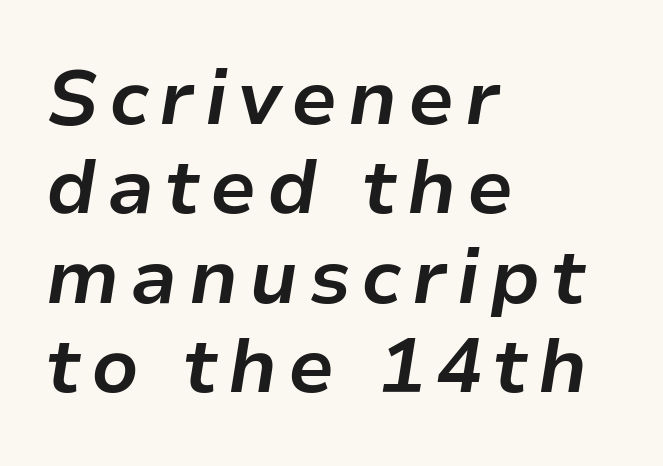
{"italic": "yes", "lean": "right", "slant_degrees": 9, "bold": "yes", "weight": "bold", "width": "normal", "stroke_contrast": "low", "x_height": "medium", "monospaced": "no", "underline": "no", "align": "left", "line_spacing_ratio": 1.16, "glyph_px": 77}
